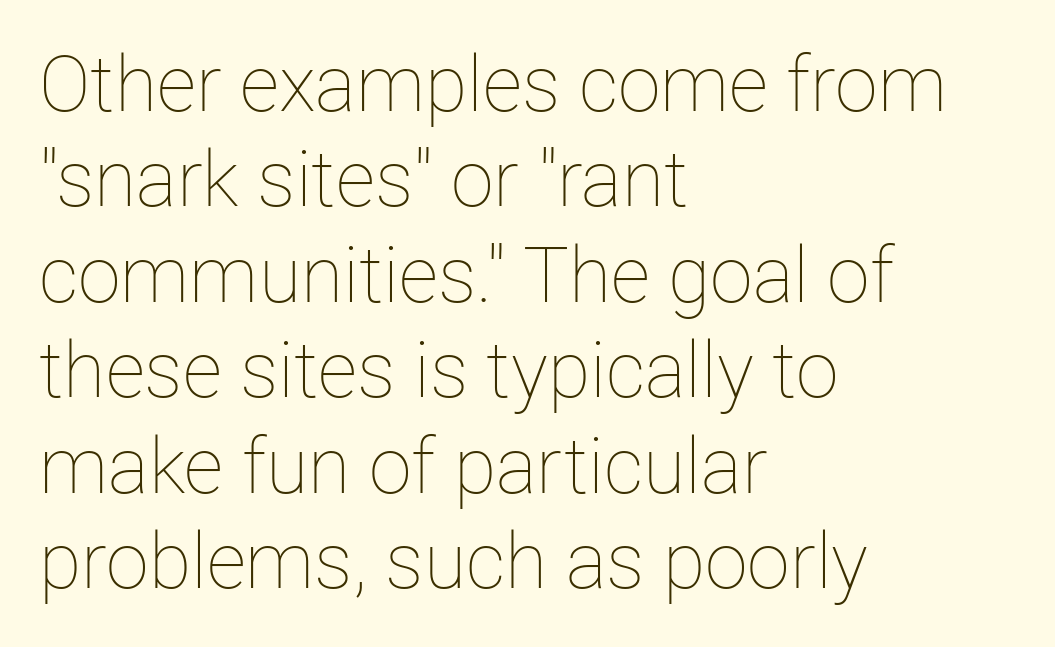
{"italic": "no", "bold": "no", "weight": "thin", "width": "normal", "stroke_contrast": "low", "x_height": "medium", "monospaced": "no", "underline": "no", "align": "left", "line_spacing_ratio": 1.24, "letter_spacing": "normal", "letter_spacing_em": 0.0, "glyph_px": 77}
